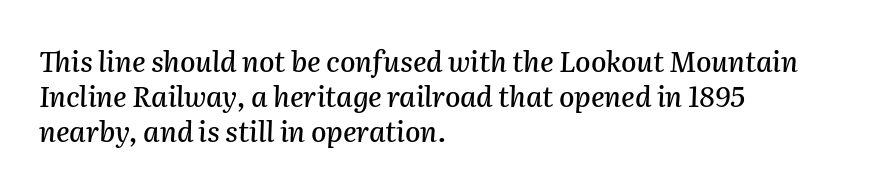
{"italic": "yes", "lean": "right", "slant_degrees": 2, "width": "normal", "stroke_contrast": "medium", "x_height": "medium", "monospaced": "no", "underline": "no", "align": "left", "line_spacing": "normal", "line_spacing_ratio": 1.25, "letter_spacing": "normal", "letter_spacing_em": 0.0, "glyph_px": 28}
